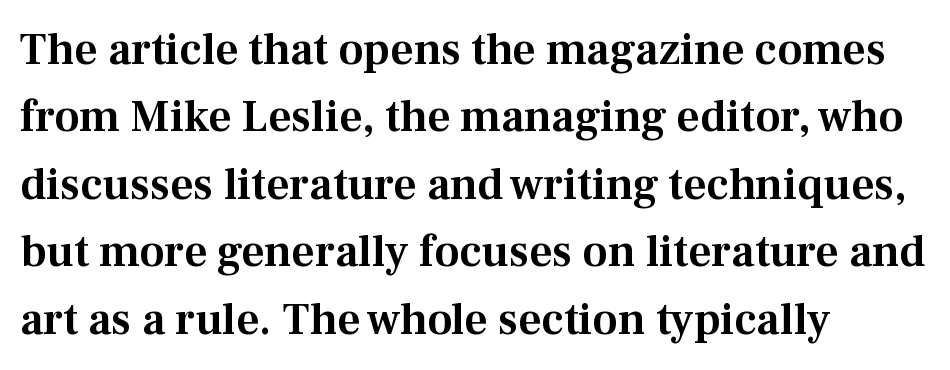
Q: Is the text italic (slanted)? A: No, it is upright.
Q: Is the typeface a serif or a sans-serif typeface? A: Serif.
Q: Is the text underlined? A: No.
Q: How is the paragraph aligned? A: Left-aligned.
Q: Is the spacing between letters normal or unusually wide? A: Normal.
Q: Is the spacing between lines tight, normal or loose? A: Normal.
Q: Width (condensed, normal, or wide)? A: Normal.
Q: Stroke contrast? A: Medium.
Q: x-height? A: Medium.
Q: Monospaced? A: No.
